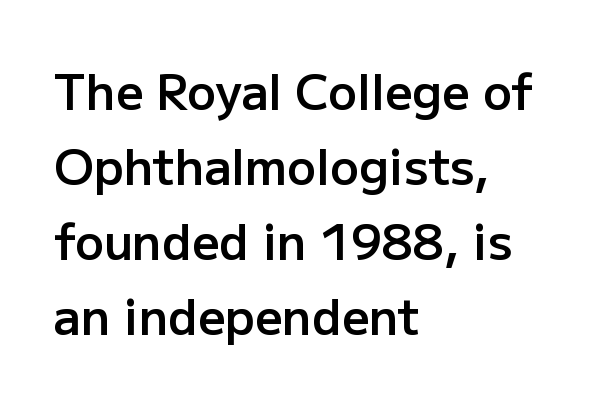
{"serif": "no", "italic": "no", "bold": "semi", "weight": "semibold", "width": "normal", "stroke_contrast": "low", "x_height": "medium", "monospaced": "no", "underline": "no", "align": "left", "line_spacing": "normal", "line_spacing_ratio": 1.56, "letter_spacing": "normal", "letter_spacing_em": 0.0, "glyph_px": 48}
